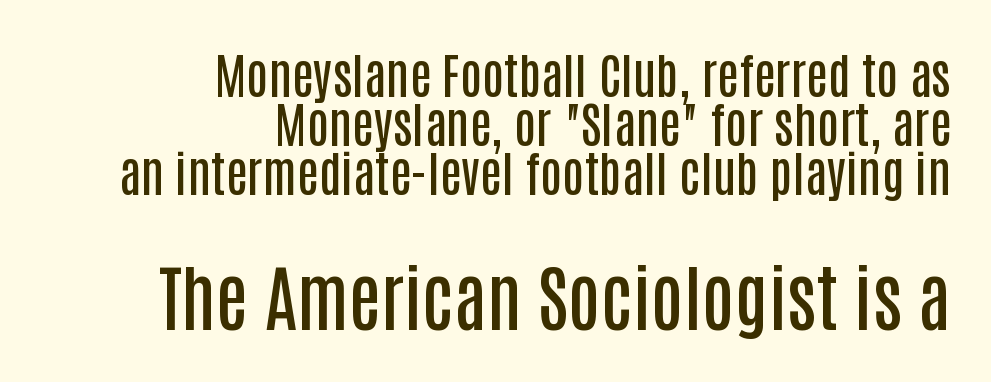
{"serif": "no", "italic": "no", "bold": "semi", "weight": "semibold", "width": "condensed", "stroke_contrast": "low", "x_height": "large", "monospaced": "no", "underline": "no", "align": "right", "line_spacing": "tight", "line_spacing_ratio": 1.0, "letter_spacing": "normal", "letter_spacing_em": 0.0, "larger_block": "second", "size_ratio": 1.49, "glyph_px": 73}
